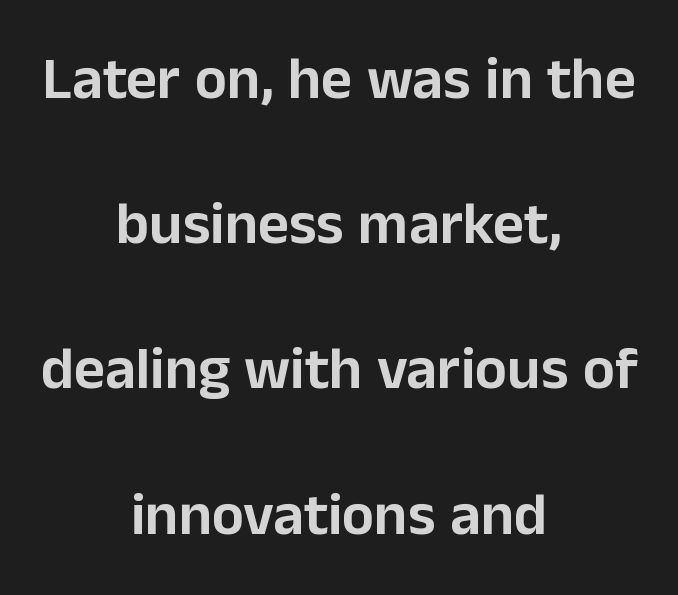
Q: Is the text italic (slanted)? A: No, it is upright.
Q: Is the typeface a serif or a sans-serif typeface? A: Sans-serif.
Q: Is the text underlined? A: No.
Q: How is the paragraph aligned? A: Centered.
Q: Is the spacing between letters normal or unusually wide? A: Normal.
Q: Is the spacing between lines tight, normal or loose? A: Loose.
Q: Width (condensed, normal, or wide)? A: Normal.
Q: Stroke contrast? A: Low.
Q: x-height? A: Medium.
Q: Monospaced? A: No.
